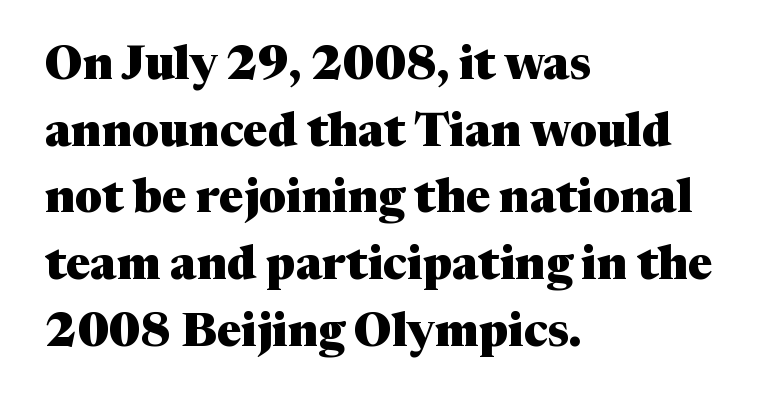
Q: Is the text bold? A: Yes.
Q: Is the text italic (slanted)? A: No, it is upright.
Q: Is the typeface a serif or a sans-serif typeface? A: Serif.
Q: Is the text underlined? A: No.
Q: How is the paragraph aligned? A: Left-aligned.
Q: Is the spacing between letters normal or unusually wide? A: Normal.
Q: Is the spacing between lines tight, normal or loose? A: Normal.
Q: Width (condensed, normal, or wide)? A: Normal.
Q: Stroke contrast? A: Medium.
Q: x-height? A: Medium.
Q: Monospaced? A: No.
